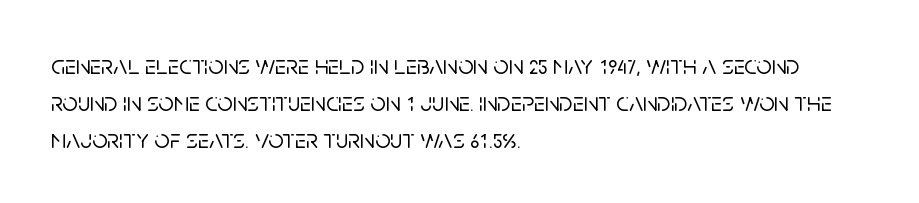
The image shows 27 px text type, upright; set left-aligned, normal line spacing (1.37x), normal letter spacing, not underlined.
